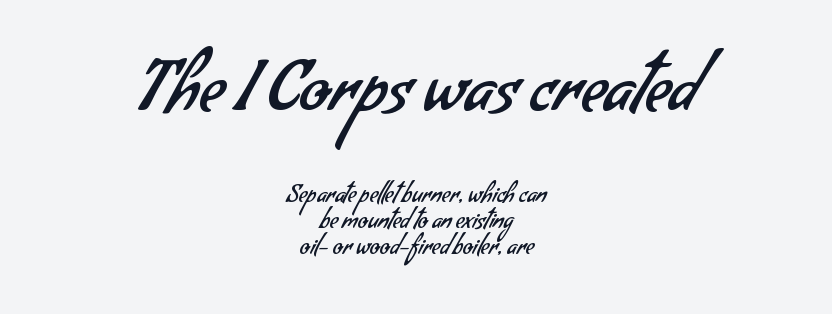
Q: Is the text bold? A: No.
Q: Is the typeface a serif or a sans-serif typeface? A: Sans-serif.
Q: Is the text underlined? A: No.
Q: How is the paragraph aligned? A: Centered.
Q: Is the spacing between letters normal or unusually wide? A: Normal.
Q: Is the spacing between lines tight, normal or loose? A: Tight.
Q: Which block of text is set in a larger size, the first (top) or the second (bottom)? A: The first (top) one.
Q: Width (condensed, normal, or wide)? A: Normal.
Q: Stroke contrast? A: Low.
Q: x-height? A: Small.
Q: Monospaced? A: No.
